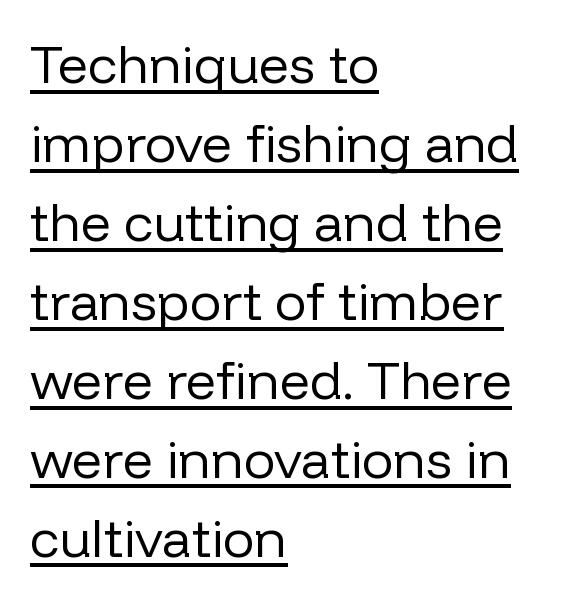
The face used here is rendered with its standard letterfit. The typography opts for an upright posture over an oblique one. Is this a fixed-width face? No — the glyphs have proportional, varying widths. These lines sit exactly where default settings would place them. These lines are set flush left with a ragged right edge.
